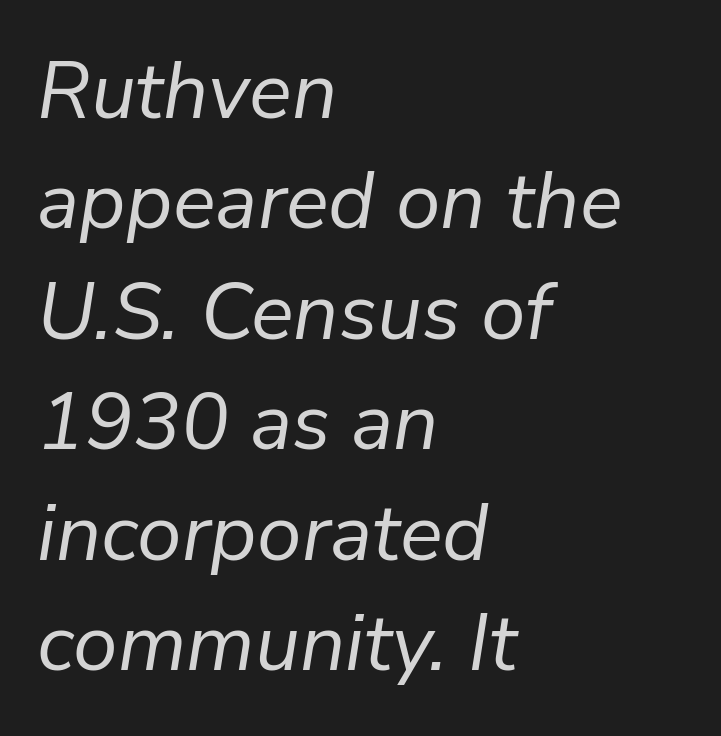
{"italic": "yes", "lean": "right", "slant_degrees": 9, "bold": "no", "weight": "regular", "width": "normal", "stroke_contrast": "low", "x_height": "medium", "monospaced": "no", "underline": "no", "align": "left", "line_spacing": "normal", "line_spacing_ratio": 1.38, "letter_spacing": "normal", "letter_spacing_em": 0.0, "glyph_px": 80}
